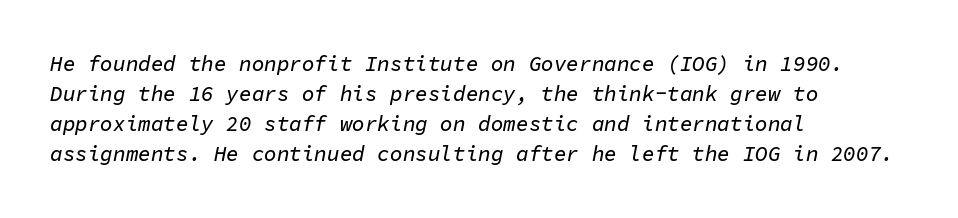
{"italic": "yes", "lean": "right", "slant_degrees": 11, "underline": "no", "align": "left", "line_spacing": "normal", "line_spacing_ratio": 1.43, "letter_spacing": "normal", "letter_spacing_em": 0.0, "glyph_px": 21}
